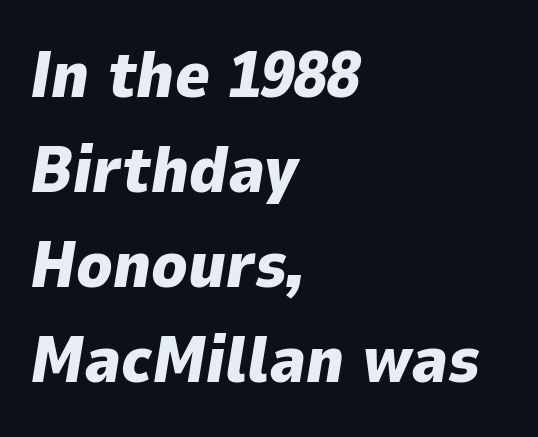
Would a proofreader flag this as italicized? Yes. Is the block centered? No — it sits flush against the left margin. No extra tracking has been applied to these lines. Spacing verdict: proportional, widths tailored to each character.
